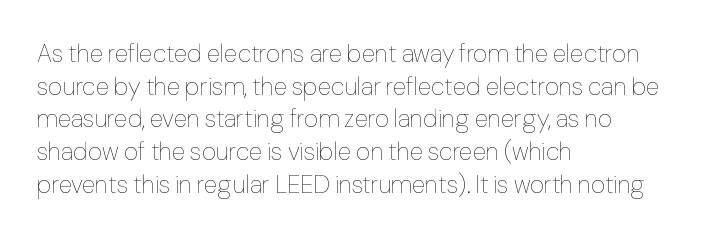
Q: Is the text bold? A: No.
Q: Is the text italic (slanted)? A: No, it is upright.
Q: Is the text underlined? A: No.
Q: How is the paragraph aligned? A: Left-aligned.
Q: Is the spacing between letters normal or unusually wide? A: Normal.
Q: Is the spacing between lines tight, normal or loose? A: Normal.
